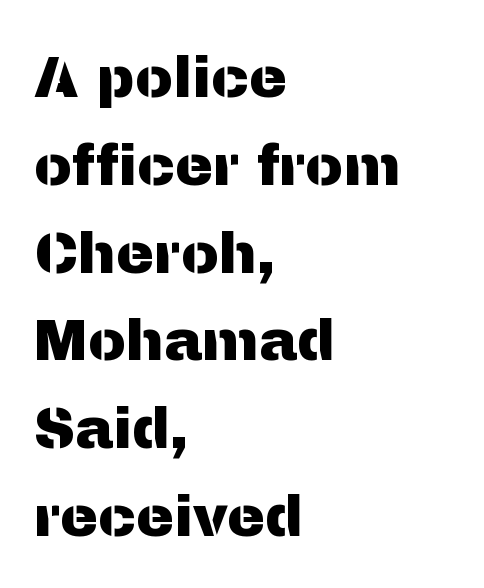
Tall strokes in this sample are plumb rather than angled. Notice how the passage keeps a crisp vertical edge on the left only. Does extra space separate the letters? No, they use regular spacing. Unlike a traditional serif, this face leaves its strokes unadorned. Note the varied advance widths — an 'i' is clearly narrower than an 'm'. Successive baselines arrive at the customary interval.
